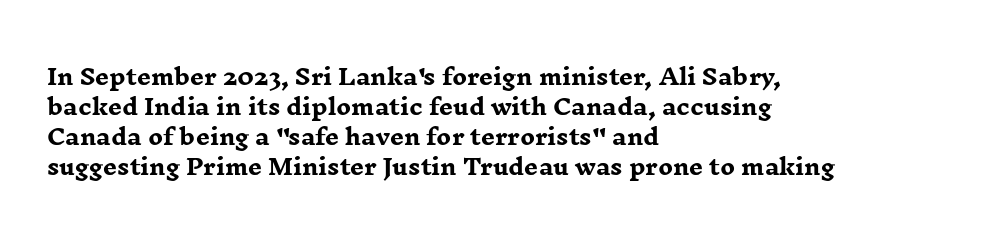
The paragraph shown leans on its left margin. This block has exactly the height ordinary leading produces. Italic: no, the glyphs are upright roman. The baseline area is clear.
